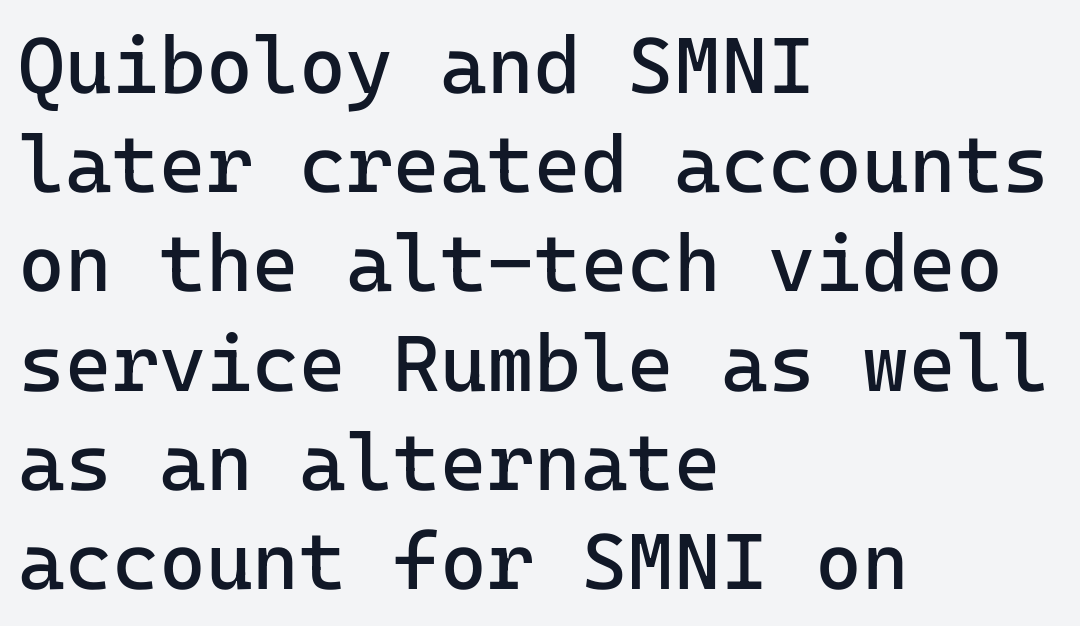
Q: Is the text bold? A: No.
Q: Is the text italic (slanted)? A: No, it is upright.
Q: Is the typeface a serif or a sans-serif typeface? A: Sans-serif.
Q: Is the text underlined? A: No.
Q: How is the paragraph aligned? A: Left-aligned.
Q: Is the spacing between letters normal or unusually wide? A: Normal.
Q: Width (condensed, normal, or wide)? A: Normal.
Q: Stroke contrast? A: Low.
Q: x-height? A: Medium.
